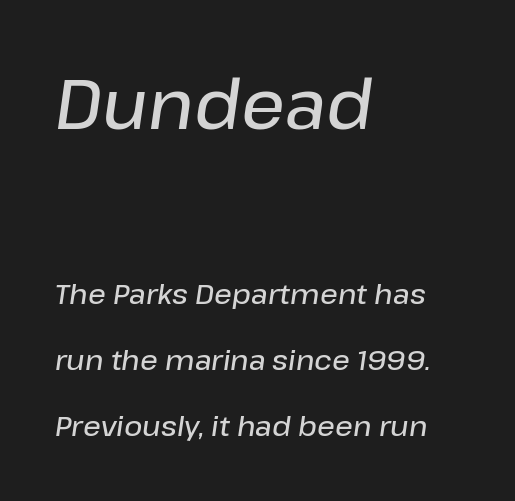
Q: Is the text bold? A: Semi-bold.
Q: Is the text italic (slanted)? A: Yes, it leans right by about 8 degrees.
Q: Is the text underlined? A: No.
Q: How is the paragraph aligned? A: Left-aligned.
Q: Is the spacing between letters normal or unusually wide? A: Normal.
Q: Is the spacing between lines tight, normal or loose? A: Loose.
Q: Which block of text is set in a larger size, the first (top) or the second (bottom)? A: The first (top) one.
Q: Width (condensed, normal, or wide)? A: Normal.
Q: Stroke contrast? A: Low.
Q: x-height? A: Medium.
Q: Monospaced? A: No.
